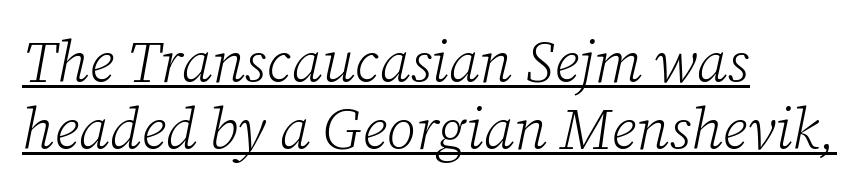
Posture: slanted. The ragged edge is on the right, which tells us the setting is flush left. Standard letterfit; no display-style spreading of the glyphs. Looks like regular typesetting: each glyph gets only the width it needs.
